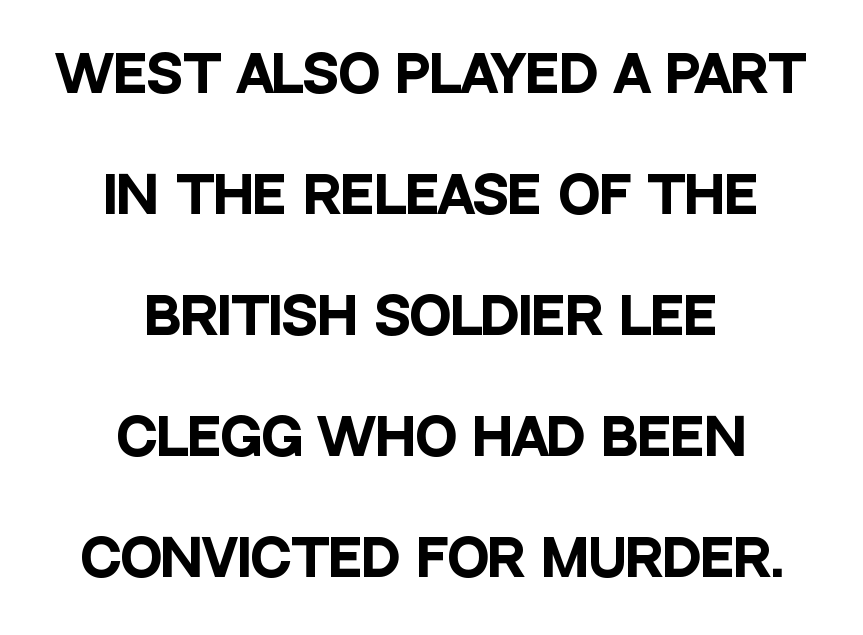
Q: Is the text bold? A: Yes.
Q: Is the text italic (slanted)? A: No, it is upright.
Q: Is the typeface a serif or a sans-serif typeface? A: Sans-serif.
Q: Is the text underlined? A: No.
Q: How is the paragraph aligned? A: Centered.
Q: Is the spacing between letters normal or unusually wide? A: Normal.
Q: Is the spacing between lines tight, normal or loose? A: Loose.
Q: Width (condensed, normal, or wide)? A: Condensed.
Q: Stroke contrast? A: Low.
Q: x-height? A: Large.
Q: Monospaced? A: No.
